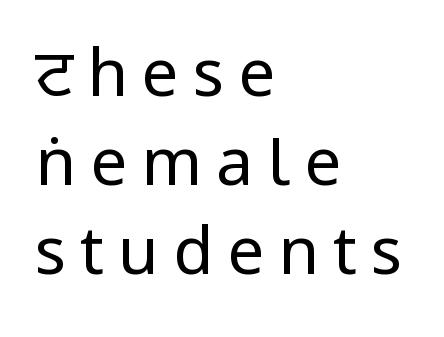
Q: Is the text bold? A: No.
Q: Is the text italic (slanted)? A: No, it is upright.
Q: Is the typeface a serif or a sans-serif typeface? A: Sans-serif.
Q: Is the text underlined? A: No.
Q: How is the paragraph aligned? A: Left-aligned.
Q: Is the spacing between letters normal or unusually wide? A: Unusually wide.
Q: Is the spacing between lines tight, normal or loose? A: Normal.
Q: Width (condensed, normal, or wide)? A: Condensed.
Q: Stroke contrast? A: Low.
Q: x-height? A: Large.
Q: Monospaced? A: No.
